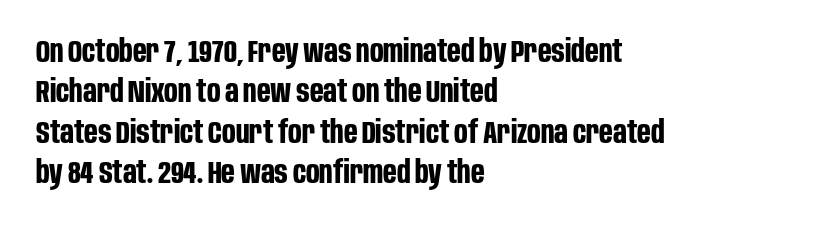
{"serif": "no", "italic": "no", "bold": "yes", "weight": "bold", "width": "condensed", "stroke_contrast": "low", "x_height": "large", "monospaced": "no", "underline": "no", "align": "left", "line_spacing": "normal", "line_spacing_ratio": 1.26, "letter_spacing": "normal", "letter_spacing_em": 0.0, "glyph_px": 32}
